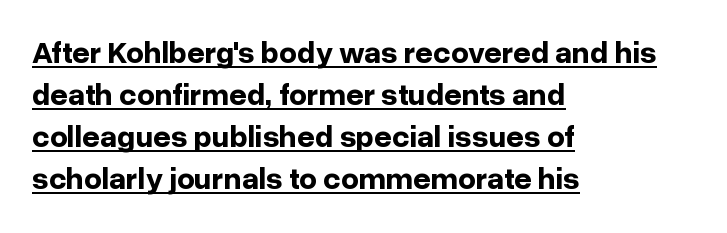
Q: Is the text bold? A: Yes.
Q: Is the text italic (slanted)? A: No, it is upright.
Q: Is the typeface a serif or a sans-serif typeface? A: Sans-serif.
Q: Is the text underlined? A: Yes.
Q: How is the paragraph aligned? A: Left-aligned.
Q: Is the spacing between letters normal or unusually wide? A: Normal.
Q: Is the spacing between lines tight, normal or loose? A: Normal.
Q: Width (condensed, normal, or wide)? A: Normal.
Q: Stroke contrast? A: Low.
Q: x-height? A: Medium.
Q: Monospaced? A: No.
